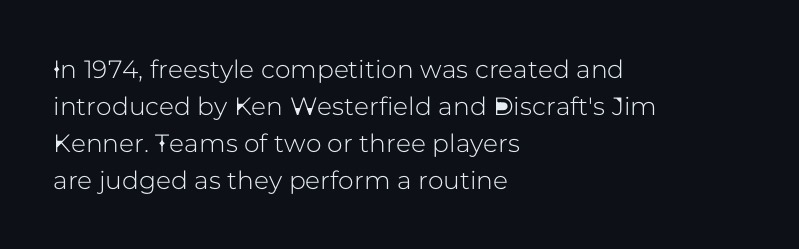
The image shows 25 px text type, upright; set left-aligned, normal line spacing (1.48x), normal letter spacing, not underlined.
